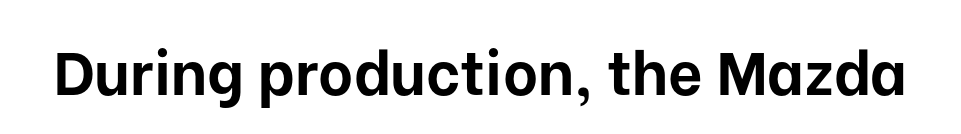
{"serif": "no", "italic": "no", "bold": "yes", "weight": "bold", "width": "normal", "stroke_contrast": "low", "x_height": "medium", "monospaced": "no", "underline": "no", "letter_spacing": "normal", "letter_spacing_em": 0.0, "glyph_px": 60}
